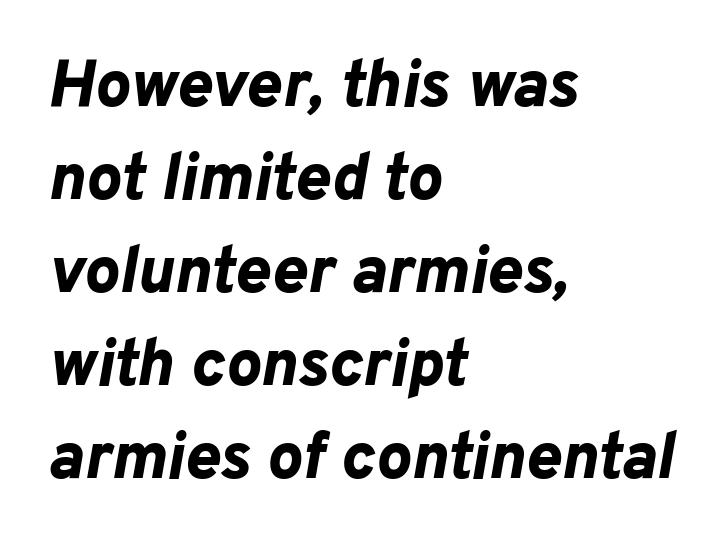
The image shows 66 px bold type, italic (leaning right); set left-aligned, normal line spacing (1.41x), normal letter spacing, not underlined; low stroke contrast and a medium x-height.
